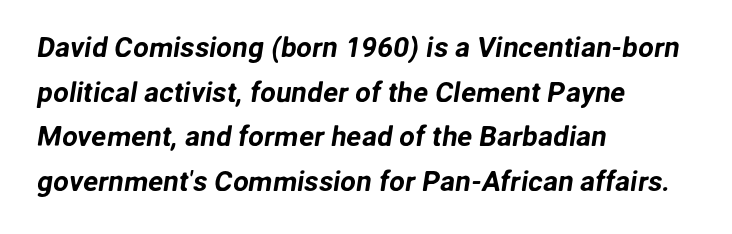
The image shows 28 px sans-serif type; set left-aligned, normal line spacing (1.59x), normal letter spacing, not underlined; low stroke contrast and a medium x-height.
